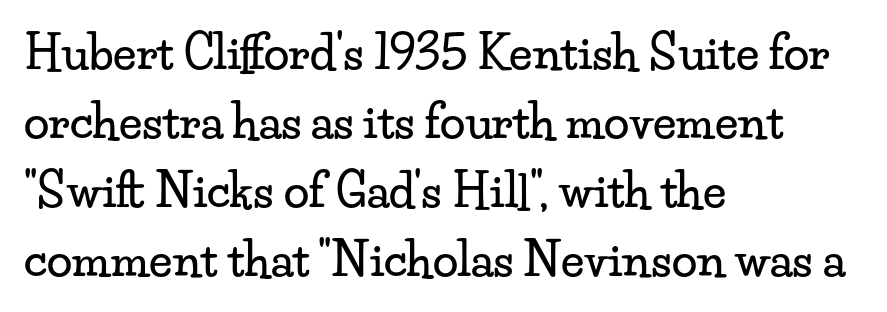
Q: Is the text italic (slanted)? A: No, it is upright.
Q: Is the typeface a serif or a sans-serif typeface? A: Serif.
Q: Is the text underlined? A: No.
Q: How is the paragraph aligned? A: Left-aligned.
Q: Is the spacing between letters normal or unusually wide? A: Normal.
Q: Is the spacing between lines tight, normal or loose? A: Normal.
Q: Width (condensed, normal, or wide)? A: Wide.
Q: Stroke contrast? A: Low.
Q: x-height? A: Small.
Q: Monospaced? A: No.
